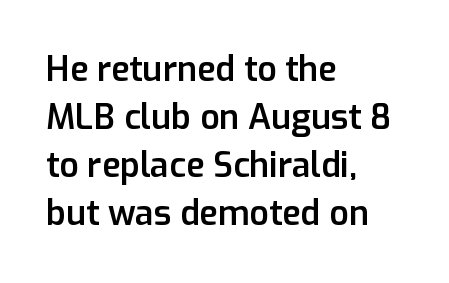
Bold? Not quite — semibold, heavier than regular but stopping short. Regular leading. Type style note: lacks serifs. One-word summary of the alignment: left. Think of a printed novel: that variable character pitch is what you see here. Decoration check: the copy has no underline.
